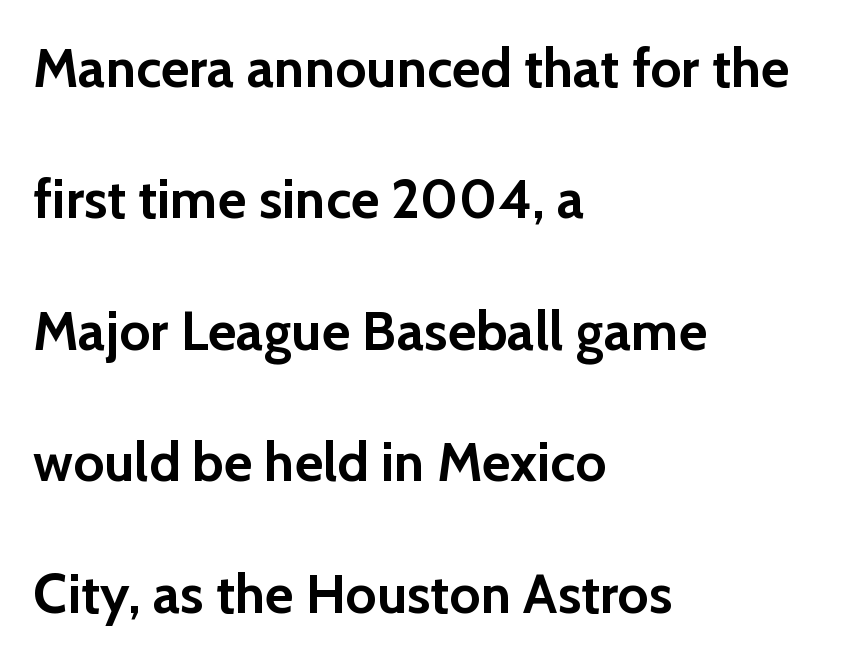
The image shows 55 px semibold sans-serif type, upright; set left-aligned, loose line spacing (2.39x), normal letter spacing, not underlined; low stroke contrast and a medium x-height.
